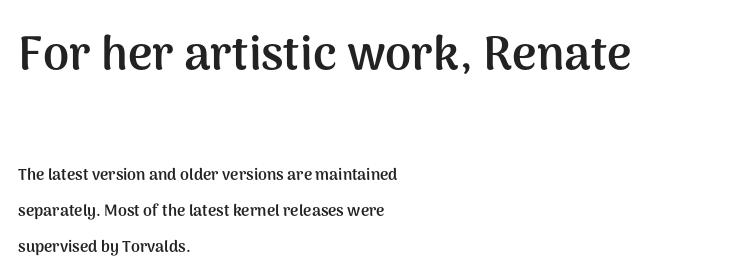
Posture: vertical. Each letter keeps its own natural width here, so spacing adapts to shape. Default kerning and tracking; the words read as compact shapes. Teacher's note: observe the even left margin — that is flush-left alignment.
